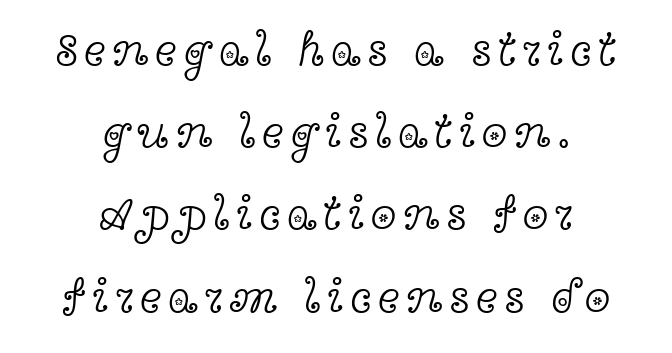
{"serif": "yes", "bold": "no", "weight": "light", "width": "wide", "x_height": "medium", "monospaced": "no", "underline": "no", "align": "center", "line_spacing_ratio": 1.75, "glyph_px": 47}
